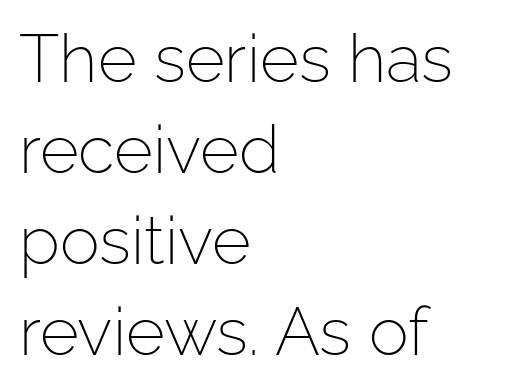
The image shows 67 px light sans-serif type, upright; set left-aligned, normal line spacing (1.36x), normal letter spacing, not underlined; low stroke contrast and a medium x-height.
